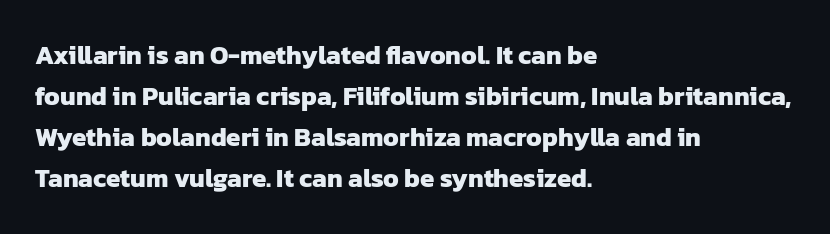
The image shows 26 px bold type; set left-aligned, normal line spacing (1.58x), normal letter spacing, not underlined.
